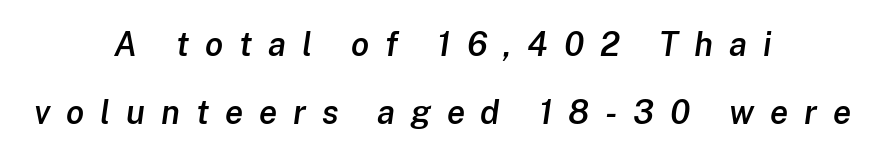
Airy leading. These lines stack symmetrically, like a column narrowing and widening about its center. A bare baseline throughout the passage. Italic? Definitely — the glyphs are oblique. Character widths vary here, with narrow letters taking less room than wide ones.
